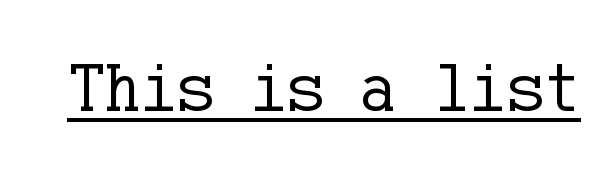
{"serif": "yes", "italic": "no", "bold": "no", "weight": "regular", "width": "normal", "stroke_contrast": "low", "x_height": "medium", "underline": "yes", "letter_spacing": "normal", "letter_spacing_em": 0.0, "glyph_px": 69}
